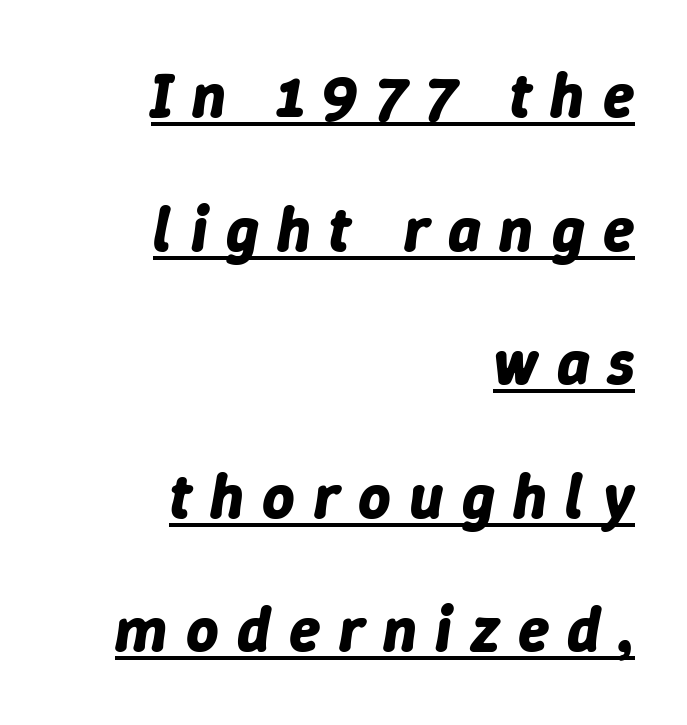
Q: Is the text bold? A: Yes.
Q: Is the text italic (slanted)? A: Yes, it leans right by about 9 degrees.
Q: Is the text underlined? A: Yes.
Q: How is the paragraph aligned? A: Right-aligned.
Q: Is the spacing between letters normal or unusually wide? A: Unusually wide.
Q: Is the spacing between lines tight, normal or loose? A: Loose.
Q: Width (condensed, normal, or wide)? A: Normal.
Q: Stroke contrast? A: Low.
Q: x-height? A: Medium.
Q: Monospaced? A: No.
